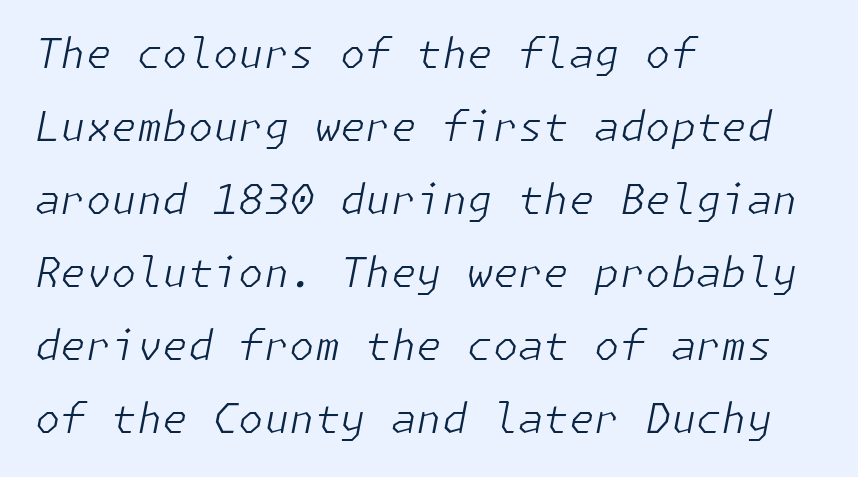
The image shows 41 px light type, italic (leaning right); set left-aligned, line spacing 1.78x, normal letter spacing, not underlined; low stroke contrast and a medium x-height.
